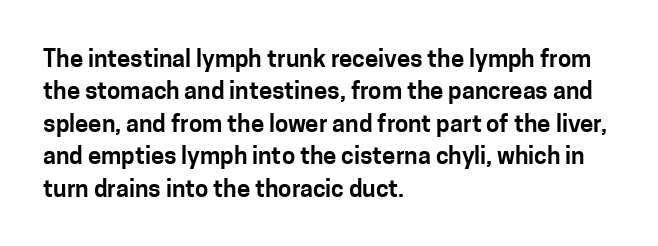
The image shows 24 px text type, upright; set left-aligned, normal line spacing (1.35x), normal letter spacing, not underlined.
